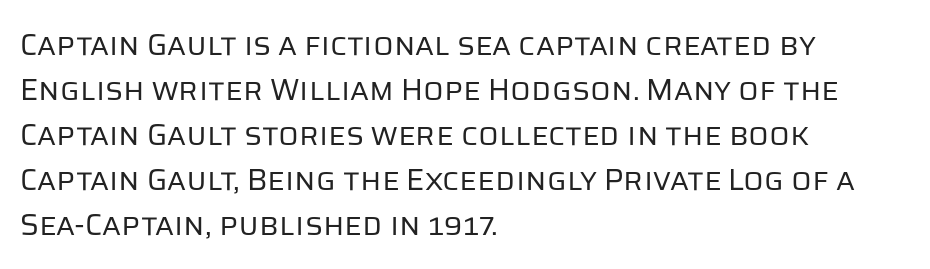
The typeface has the unassuming heft of standard copy or less. Every row of glyphs begins at an identical x-position on the left. Is this a fixed-width face? No — the glyphs have proportional, varying widths. A clean baseline with only descenders dipping below it. A typesetter would label this face a sans. In terms of letterspacing, this is plain default setting.
